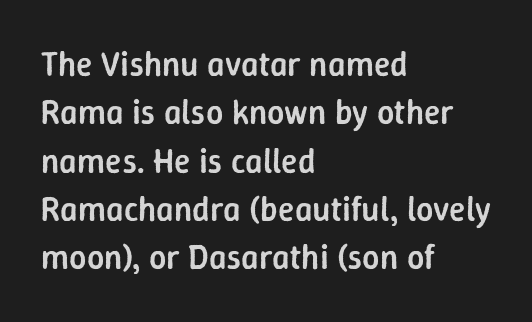
Honestly, the letter spacing is just normal — you wouldn't notice it. Each letter's strokes conclude bluntly, with no projecting serifs. Note the varied advance widths — an 'i' is clearly narrower than an 'm'. Set as a demibold, roughly 600 on the weight scale.
